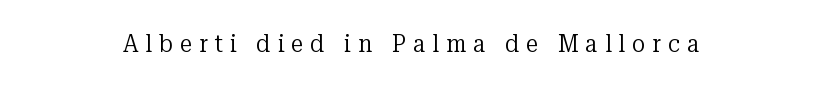
Q: Is the text bold? A: No.
Q: Is the text italic (slanted)? A: No, it is upright.
Q: Is the text underlined? A: No.
Q: Is the spacing between letters normal or unusually wide? A: Unusually wide.
